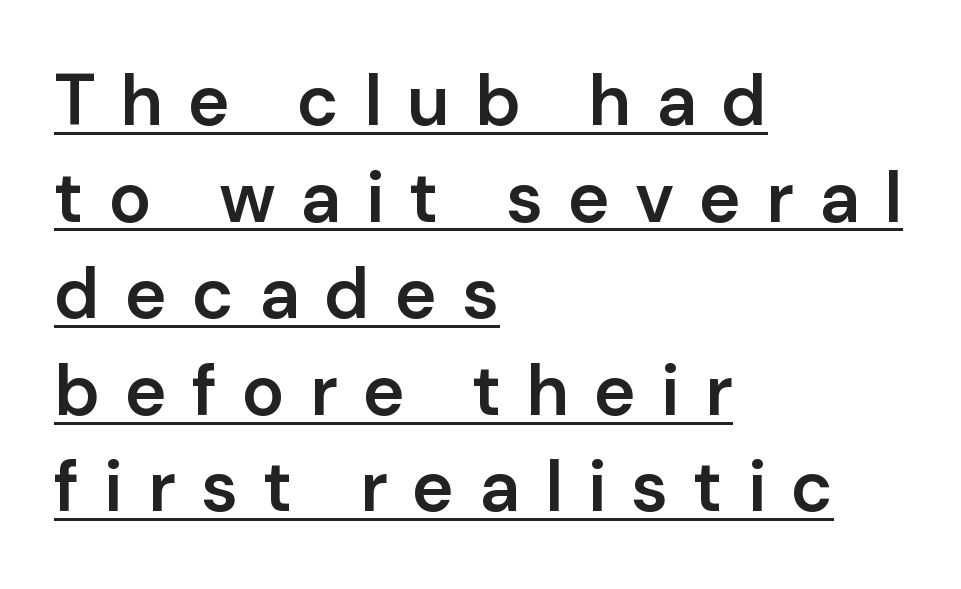
Q: Is the text bold? A: Semi-bold.
Q: Is the text italic (slanted)? A: No, it is upright.
Q: Is the typeface a serif or a sans-serif typeface? A: Sans-serif.
Q: Is the text underlined? A: Yes.
Q: How is the paragraph aligned? A: Left-aligned.
Q: Is the spacing between letters normal or unusually wide? A: Unusually wide.
Q: Is the spacing between lines tight, normal or loose? A: Normal.
Q: Width (condensed, normal, or wide)? A: Normal.
Q: Stroke contrast? A: Low.
Q: x-height? A: Medium.
Q: Monospaced? A: No.
